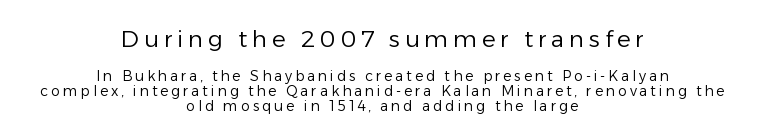
{"italic": "no", "bold": "no", "underline": "no", "align": "center", "line_spacing": "tight", "line_spacing_ratio": 1.08, "letter_spacing": "wide", "letter_spacing_em": 0.21, "larger_block": "first", "size_ratio": 1.64, "glyph_px": 23}
